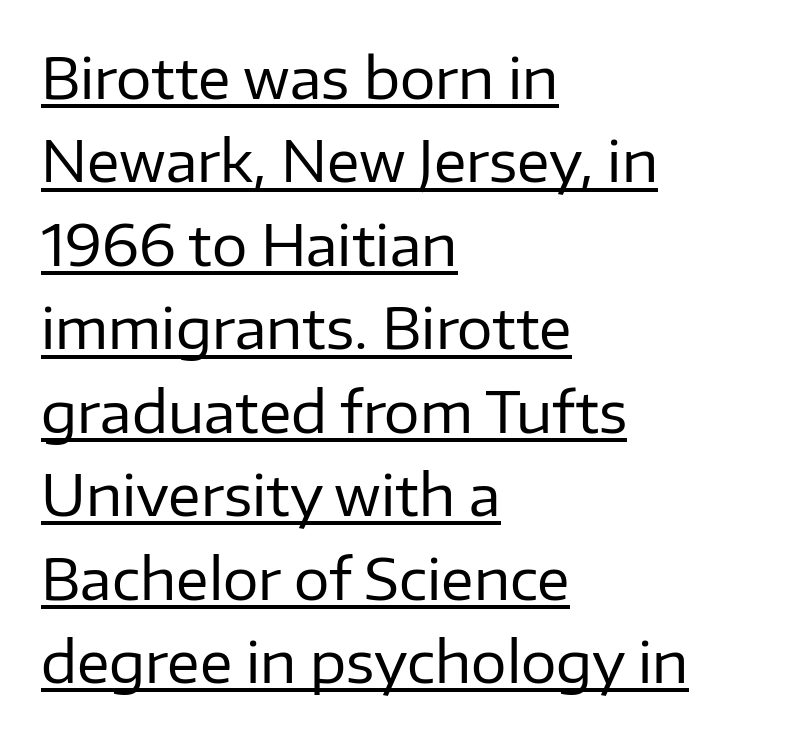
The image shows 56 px regular-weight sans-serif type, upright; set left-aligned, normal line spacing (1.49x), normal letter spacing, underlined; low stroke contrast and a medium x-height.
